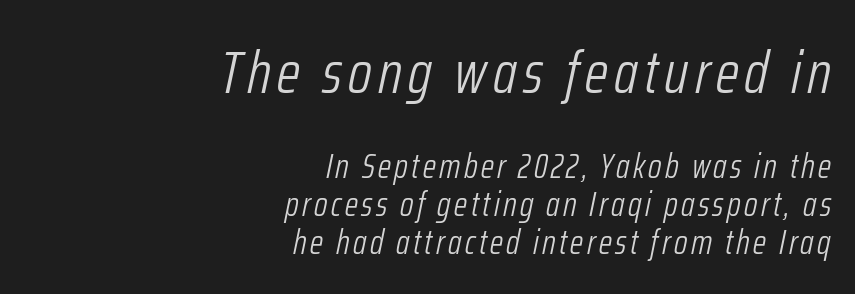
The image shows 60 px light, condensed type, italic (leaning right); set right-aligned, tight line spacing (1.12x), not underlined; the first (top) block is 1.76x larger; low stroke contrast and a medium x-height.
